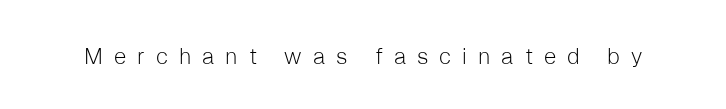
Decoration check: the copy has no underline. Posture: straight, roman, zero tilt. Characters follow at a spacing far wider than the type designer built in. The strokes carry an ordinary text weight at most.
